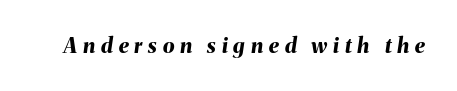
{"italic": "yes", "lean": "right", "slant_degrees": 8, "bold": "yes", "underline": "no", "letter_spacing": "wide", "letter_spacing_em": 0.28, "glyph_px": 21}
